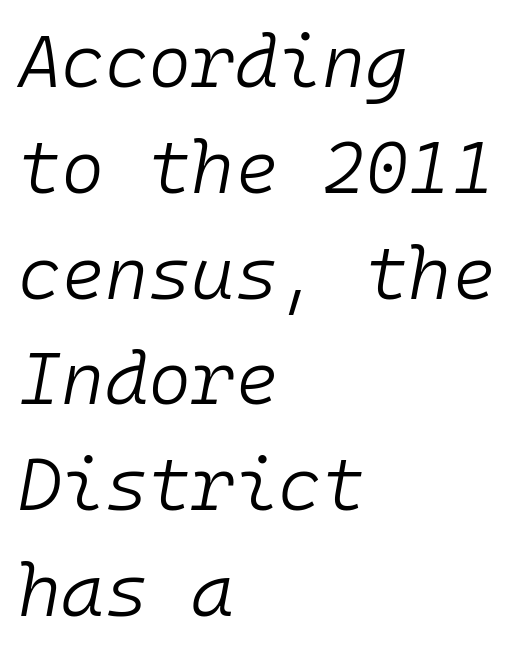
Q: Is the text bold? A: No.
Q: Is the text italic (slanted)? A: Yes, it leans right by about 10 degrees.
Q: Is the text underlined? A: No.
Q: How is the paragraph aligned? A: Left-aligned.
Q: Is the spacing between letters normal or unusually wide? A: Normal.
Q: Is the spacing between lines tight, normal or loose? A: Normal.
Q: Width (condensed, normal, or wide)? A: Normal.
Q: Stroke contrast? A: Low.
Q: x-height? A: Medium.
Q: Monospaced? A: Yes.
